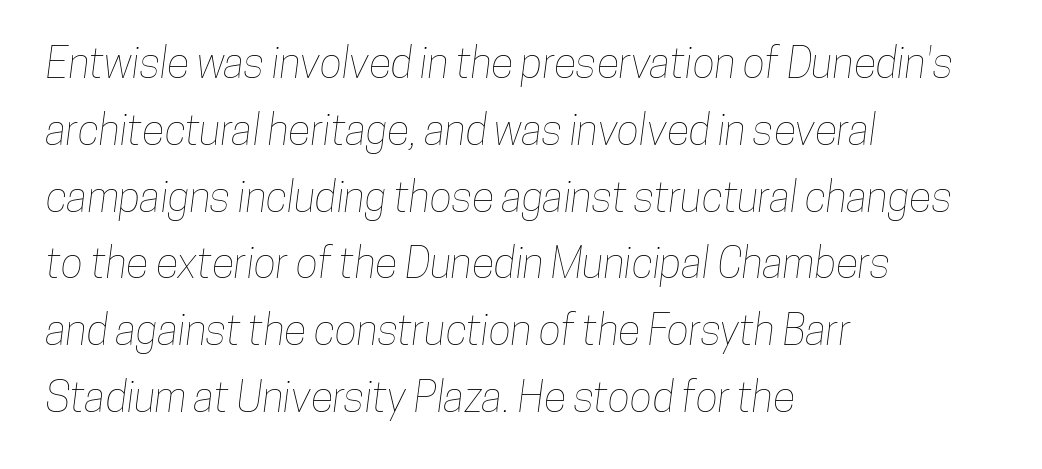
Does the leading feel generous? No, just average. Looks like regular typesetting: each glyph gets only the width it needs. Casual observation: everything's shoved over to the left. Look at the tracking — it's just the regular setting, nothing added.
